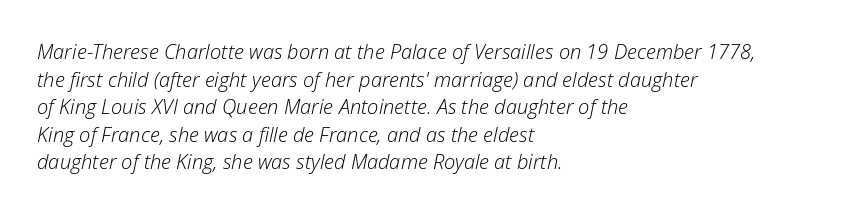
{"italic": "yes", "lean": "right", "slant_degrees": 12, "bold": "no", "underline": "no", "align": "left", "line_spacing": "normal", "line_spacing_ratio": 1.38, "letter_spacing": "normal", "letter_spacing_em": 0.0, "glyph_px": 20}
